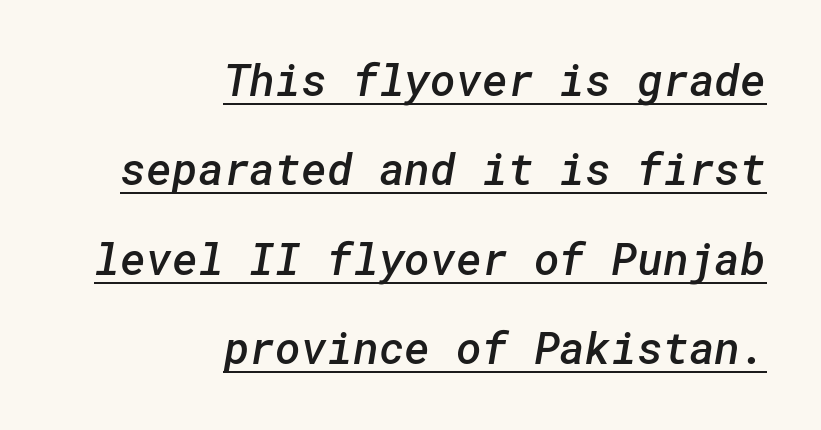
{"serif": "no", "bold": "semi", "weight": "semibold", "width": "normal", "stroke_contrast": "low", "x_height": "medium", "underline": "yes", "align": "right", "line_spacing": "loose", "line_spacing_ratio": 2.03, "letter_spacing": "normal", "letter_spacing_em": 0.0, "glyph_px": 44}
